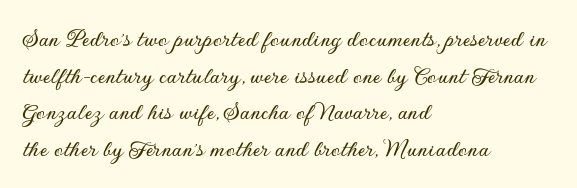
Here the glyphs are tracked normally, forming tight word shapes. Underline: absent. The lines are quadded left.
